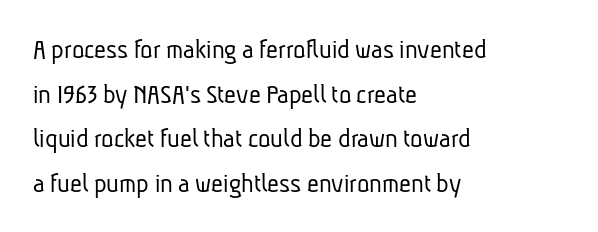
Q: Is the text bold? A: No.
Q: Is the typeface a serif or a sans-serif typeface? A: Sans-serif.
Q: Is the text underlined? A: No.
Q: How is the paragraph aligned? A: Left-aligned.
Q: Is the spacing between letters normal or unusually wide? A: Normal.
Q: Is the spacing between lines tight, normal or loose? A: Normal.
Q: Width (condensed, normal, or wide)? A: Condensed.
Q: Stroke contrast? A: Low.
Q: x-height? A: Medium.
Q: Monospaced? A: No.
